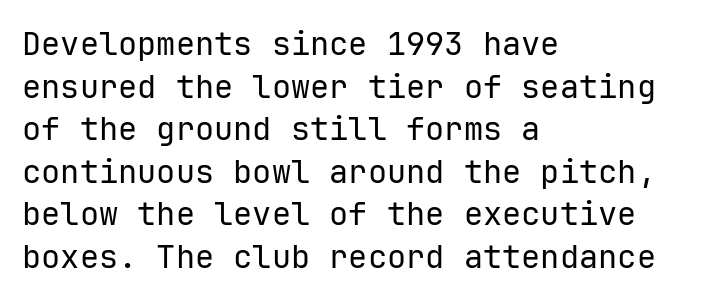
The image shows 32 px regular-weight sans-serif type, upright, monospaced; set left-aligned, normal line spacing (1.33x), normal letter spacing, not underlined; low stroke contrast and a medium x-height.
